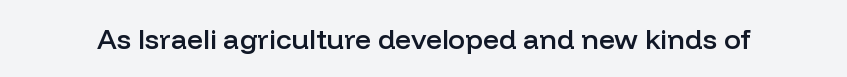
The image shows 28 px semibold sans-serif type, upright; set normal letter spacing, not underlined; low stroke contrast and a medium x-height.
